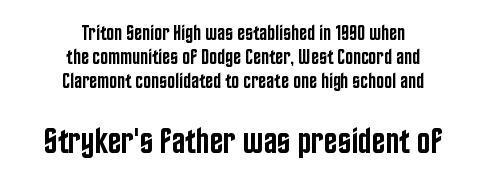
The image shows 36 px semibold, condensed sans-serif type, upright; set centered, tight line spacing (1.14x), normal letter spacing, not underlined; the second (bottom) block is 1.71x larger; low stroke contrast and a large x-height.
